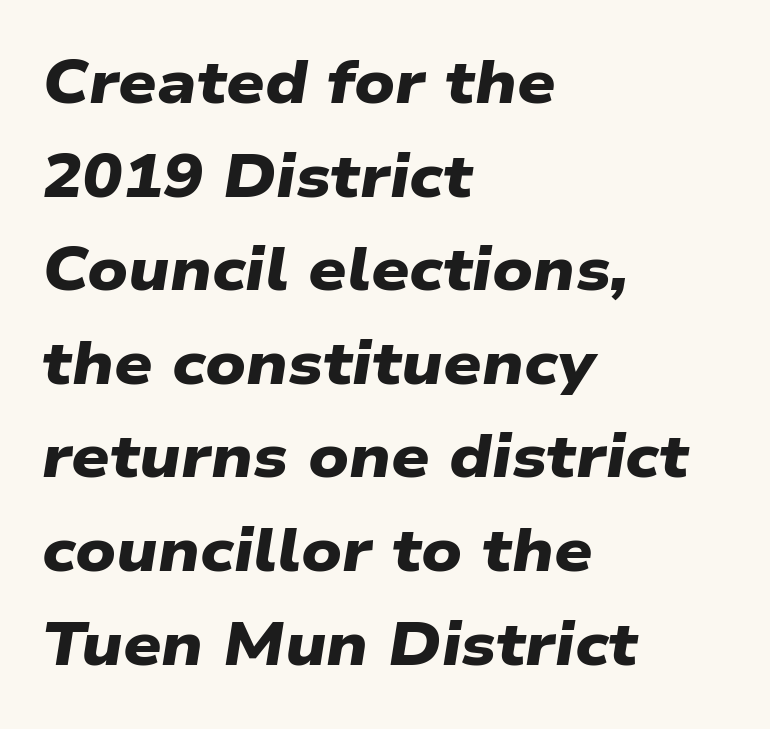
{"serif": "no", "bold": "yes", "weight": "heavy", "width": "wide", "stroke_contrast": "low", "x_height": "medium", "monospaced": "no", "underline": "no", "align": "left", "line_spacing": "normal", "line_spacing_ratio": 1.56, "letter_spacing": "normal", "letter_spacing_em": 0.0, "glyph_px": 60}
